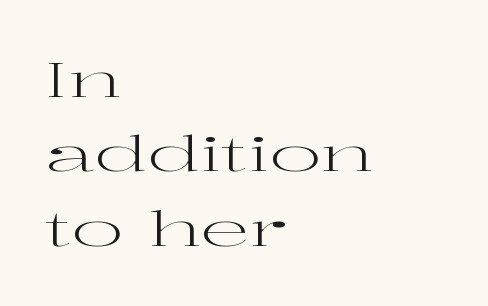
Q: Is the text bold? A: No.
Q: Is the text italic (slanted)? A: No, it is upright.
Q: Is the typeface a serif or a sans-serif typeface? A: Serif.
Q: Is the text underlined? A: No.
Q: How is the paragraph aligned? A: Left-aligned.
Q: Is the spacing between letters normal or unusually wide? A: Normal.
Q: Is the spacing between lines tight, normal or loose? A: Normal.
Q: Width (condensed, normal, or wide)? A: Wide.
Q: Stroke contrast? A: High.
Q: x-height? A: Medium.
Q: Monospaced? A: No.
